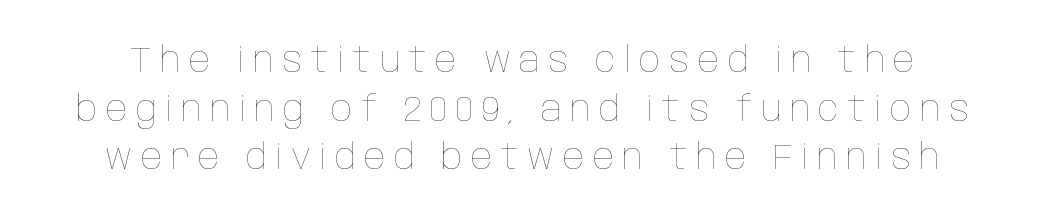
The image shows 35 px thin, condensed type, upright; set normal line spacing (1.39x), unusually wide letter spacing (+0.24 em), not underlined; low stroke contrast and a large x-height.
